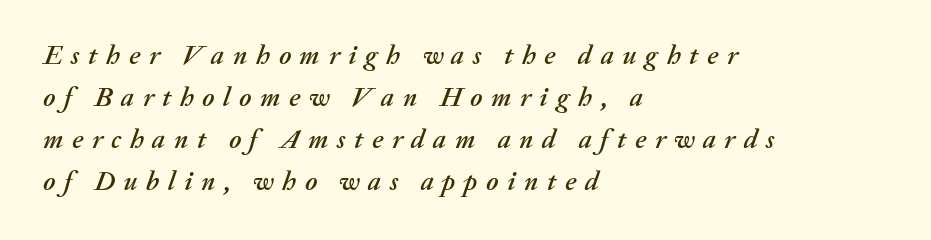
{"italic": "yes", "lean": "right", "slant_degrees": 20, "underline": "no", "align": "left", "line_spacing": "normal", "line_spacing_ratio": 1.55, "letter_spacing": "wide", "letter_spacing_em": 0.32, "glyph_px": 27}
